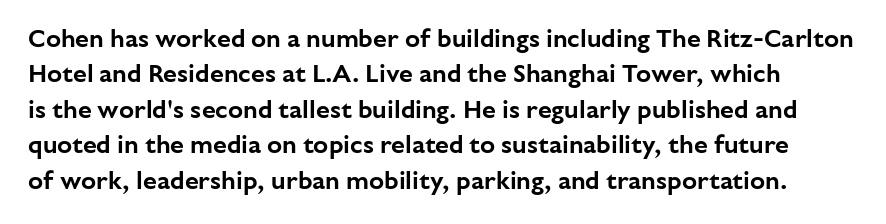
The image shows 25 px text type, upright; set normal line spacing (1.42x), normal letter spacing, not underlined.
